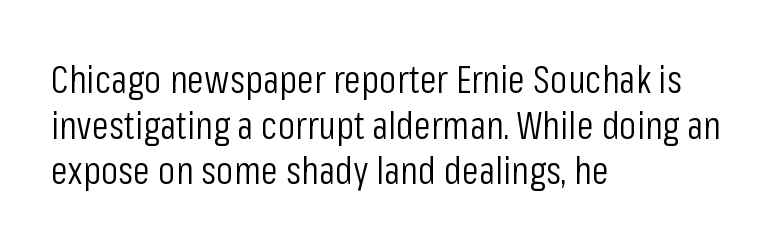
Reading down the block, your eye returns to a fixed left position each line. The face used here is rendered with its standard letterfit. Character widths vary here, with narrow letters taking less room than wide ones. Weight: not bold — regular or lighter. The space directly below the letters is spotless. Are there feet on the stems? There aren't — it's a sans.
